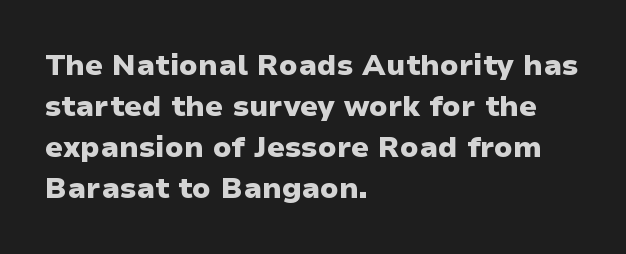
{"serif": "no", "italic": "no", "bold": "yes", "weight": "heavy", "width": "normal", "stroke_contrast": "low", "x_height": "medium", "monospaced": "no", "underline": "no", "align": "left", "line_spacing": "normal", "line_spacing_ratio": 1.41, "letter_spacing": "normal", "letter_spacing_em": 0.0, "glyph_px": 29}
